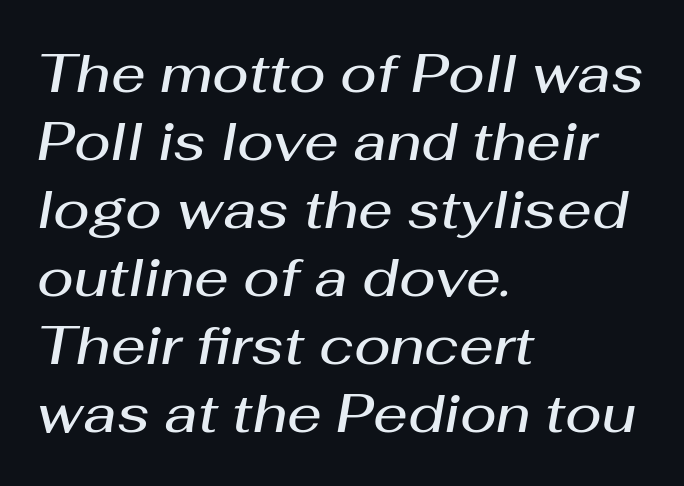
If you measured baseline to baseline, you'd find a middling distance. Descender tails drop into unmarked territory. Note the varied advance widths — an 'i' is clearly narrower than an 'm'. The glyphs look as if they've been sheared to an angle.
